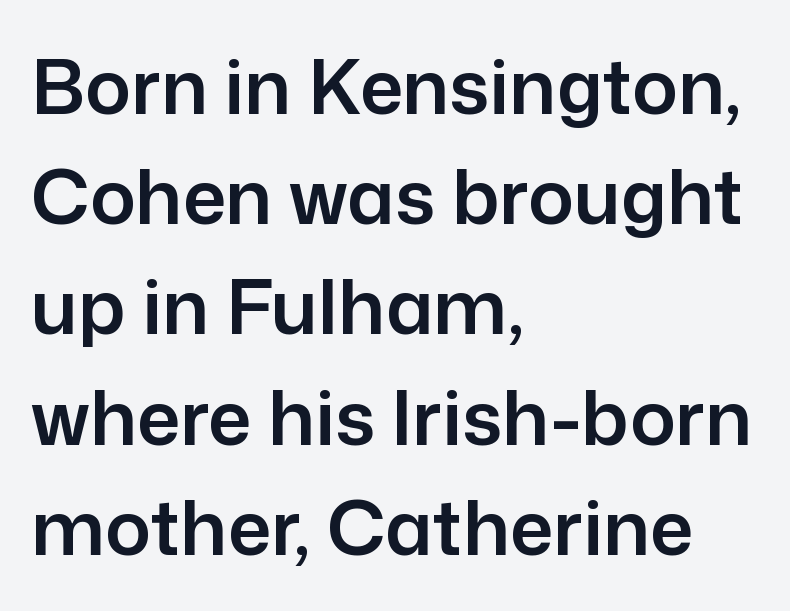
Q: Is the text italic (slanted)? A: No, it is upright.
Q: Is the typeface a serif or a sans-serif typeface? A: Sans-serif.
Q: Is the text underlined? A: No.
Q: How is the paragraph aligned? A: Left-aligned.
Q: Is the spacing between letters normal or unusually wide? A: Normal.
Q: Is the spacing between lines tight, normal or loose? A: Normal.
Q: Width (condensed, normal, or wide)? A: Normal.
Q: Stroke contrast? A: Low.
Q: x-height? A: Medium.
Q: Monospaced? A: No.
